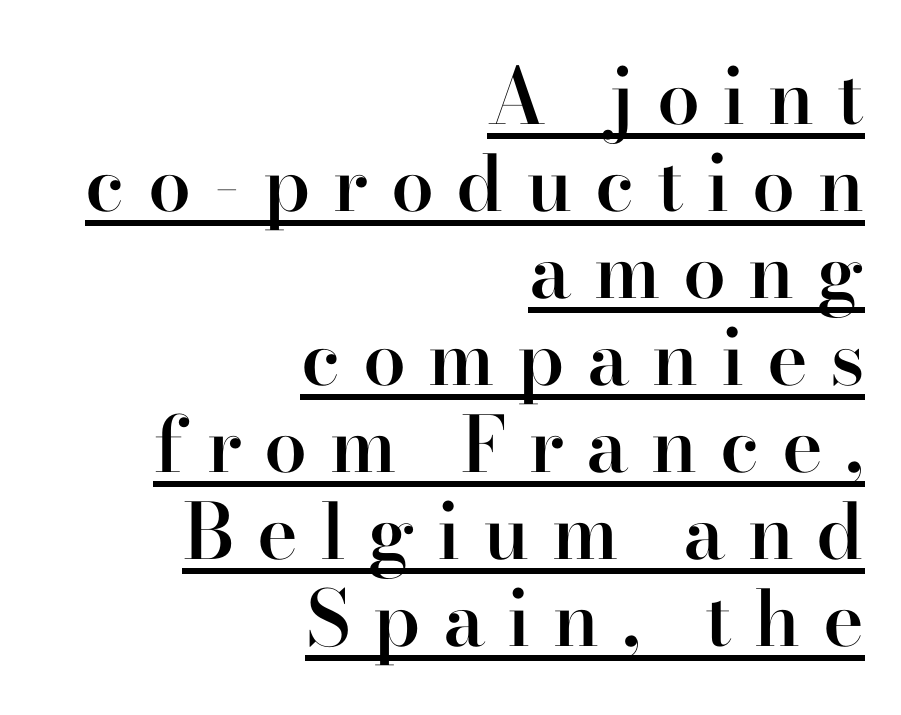
The image shows 77 px semibold serif type, upright; set right-aligned, tight line spacing (1.13x), unusually wide letter spacing (+0.29 em), underlined; high stroke contrast and a small x-height.
